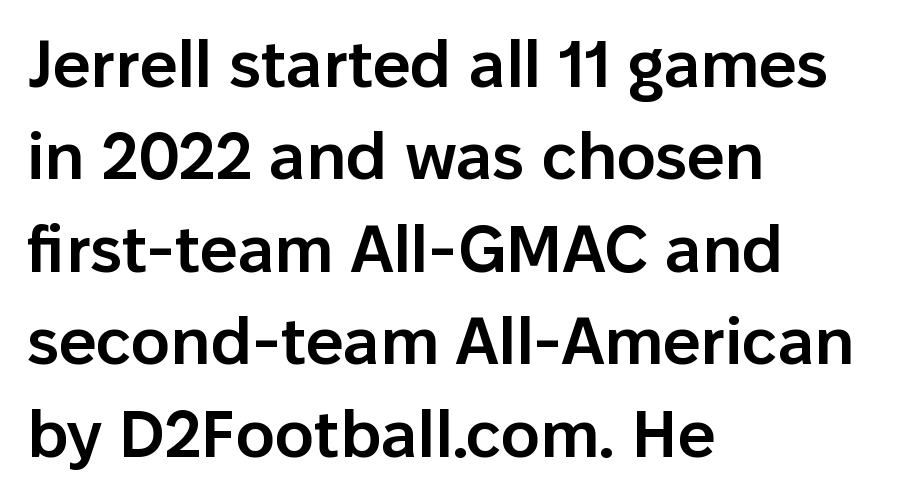
Q: Is the text bold? A: Semi-bold.
Q: Is the text italic (slanted)? A: No, it is upright.
Q: Is the typeface a serif or a sans-serif typeface? A: Sans-serif.
Q: Is the text underlined? A: No.
Q: How is the paragraph aligned? A: Left-aligned.
Q: Is the spacing between letters normal or unusually wide? A: Normal.
Q: Is the spacing between lines tight, normal or loose? A: Normal.
Q: Width (condensed, normal, or wide)? A: Normal.
Q: Stroke contrast? A: Low.
Q: x-height? A: Medium.
Q: Monospaced? A: No.
